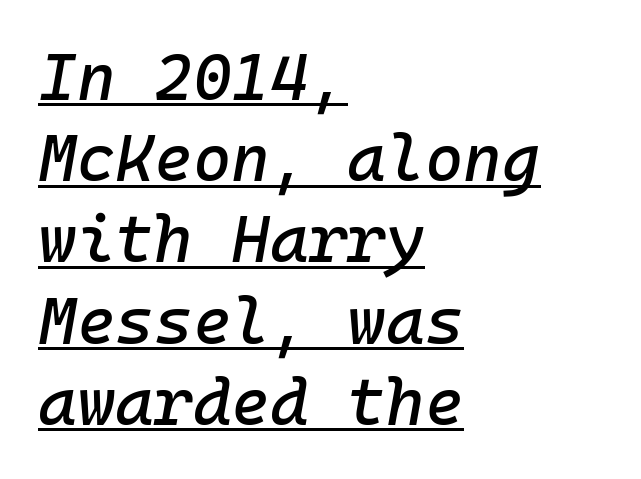
Q: Is the text italic (slanted)? A: Yes, it leans right by about 10 degrees.
Q: Is the text underlined? A: Yes.
Q: How is the paragraph aligned? A: Left-aligned.
Q: Is the spacing between letters normal or unusually wide? A: Normal.
Q: Width (condensed, normal, or wide)? A: Normal.
Q: Stroke contrast? A: Low.
Q: x-height? A: Medium.
Q: Monospaced? A: Yes.
